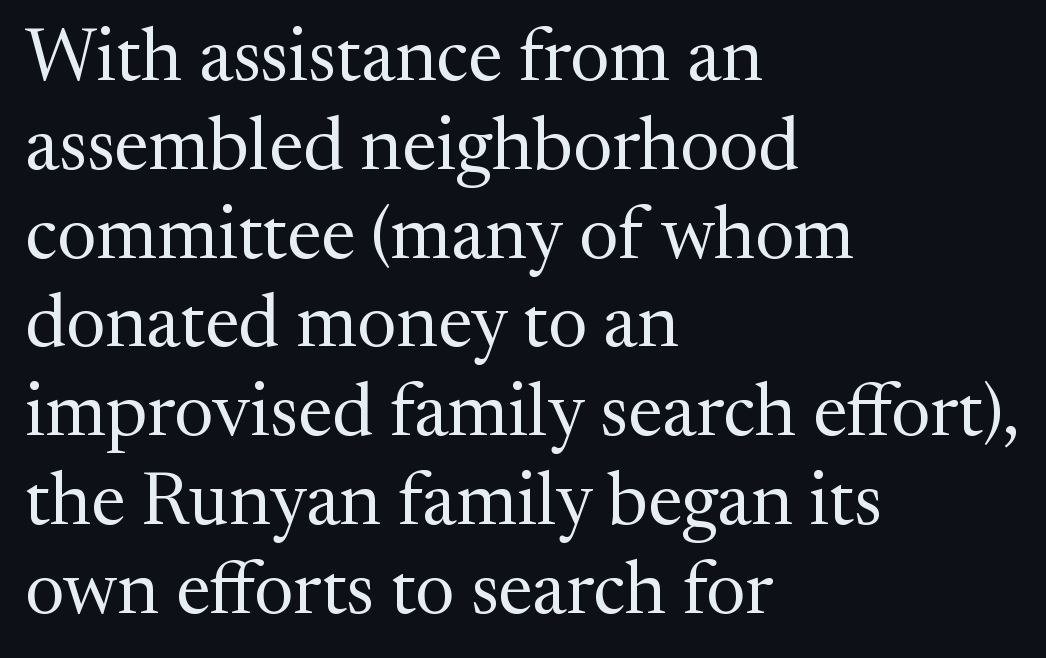
Italic? Not at all — the glyphs are vertical. Is the block centered? No — it sits flush against the left margin. Varying glyph widths throughout — classic text-font behaviour. Is the letter spacing exaggerated? No — it looks like the ordinary default. Weight: regular or lighter. Plain, unruled lines of type.
